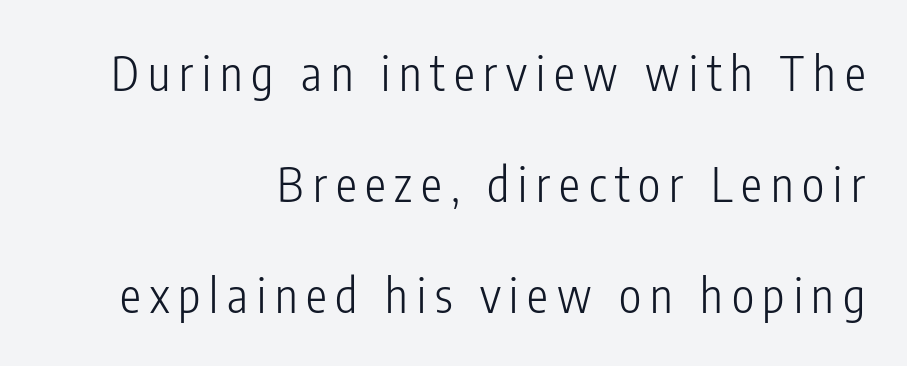
When letters stand straight like this, we call the style roman or upright. Serifs: no, the terminals of the letterforms are clean. Widely set lines give the paragraph a tall, airy silhouette. Horizontal alignment here is rightward, an uncommon choice for prose.
